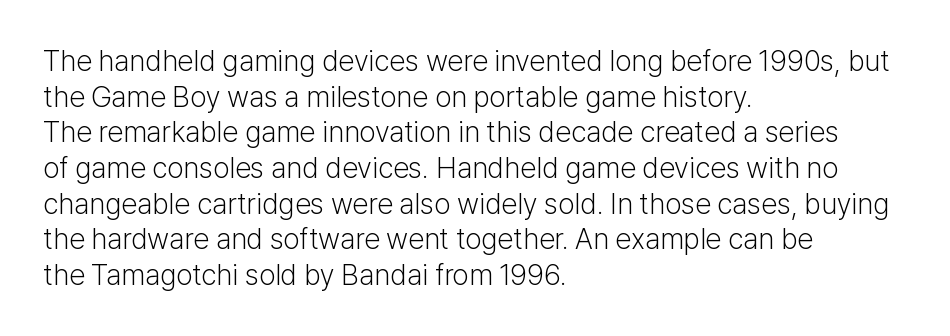
It's the straight-up-and-down kind of type. Lines of text with bare space underneath. Horizontal alignment here is leftward, the default for most running prose. Each letter keeps its own natural width here, so spacing adapts to shape. No feet cap the strokes, marking this as sans-serif type. The typesetting does not lean heavy: it is not bold.
